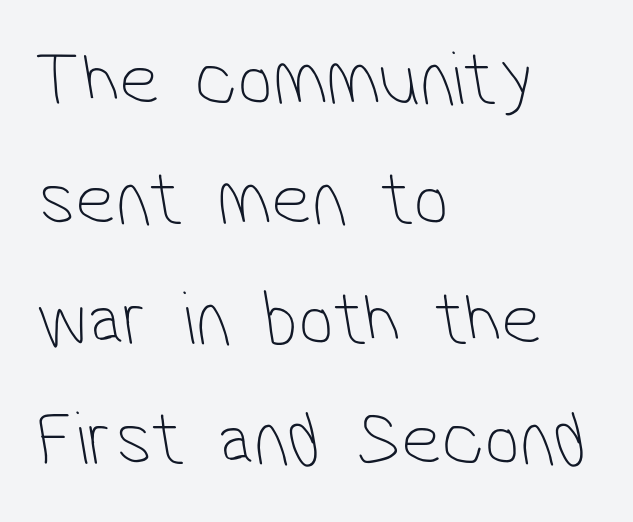
Compared with typical paragraphs, the rows here are spaced about the same. Notice how the passage keeps a crisp vertical edge on the left only. Are there feet on the stems? There aren't — it's a sans. Caption: standard tracking, unaltered.
